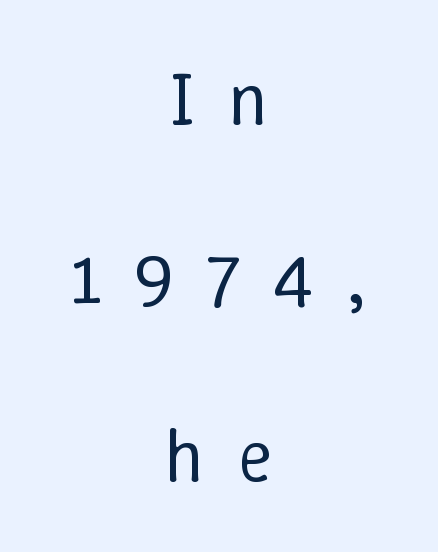
{"italic": "no", "bold": "no", "weight": "regular", "width": "normal", "stroke_contrast": "low", "x_height": "medium", "monospaced": "no", "underline": "no", "align": "center", "line_spacing": "loose", "line_spacing_ratio": 2.38, "letter_spacing": "wide", "letter_spacing_em": 0.44, "glyph_px": 75}
